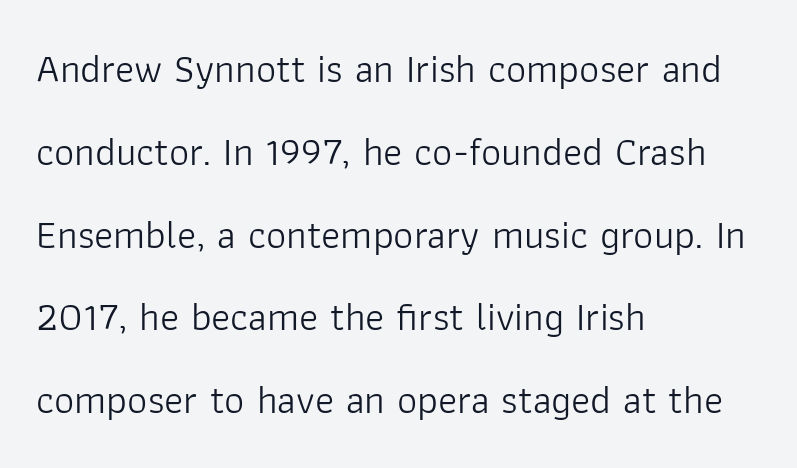
Horizontally, the lines are justified to the leading edge only. Caption: standard tracking, unaltered. Summary of weight: not heavy and not bold. The line-height multiplier appears high, well above default. The space directly below the letters is spotless. Each letter's strokes conclude bluntly, with no projecting serifs.
